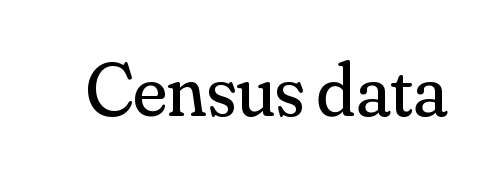
Q: Is the text bold? A: No.
Q: Is the text italic (slanted)? A: No, it is upright.
Q: Is the typeface a serif or a sans-serif typeface? A: Serif.
Q: Is the text underlined? A: No.
Q: Is the spacing between letters normal or unusually wide? A: Normal.
Q: Width (condensed, normal, or wide)? A: Normal.
Q: Stroke contrast? A: Medium.
Q: x-height? A: Small.
Q: Monospaced? A: No.
